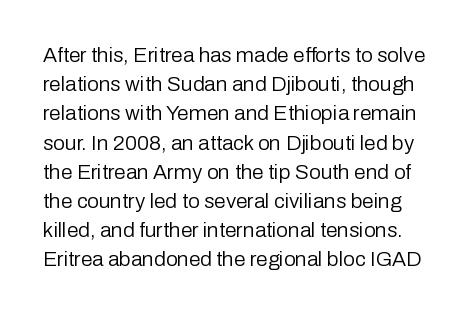
{"italic": "no", "bold": "no", "underline": "no", "line_spacing": "normal", "line_spacing_ratio": 1.39, "letter_spacing": "normal", "letter_spacing_em": 0.0, "glyph_px": 21}
